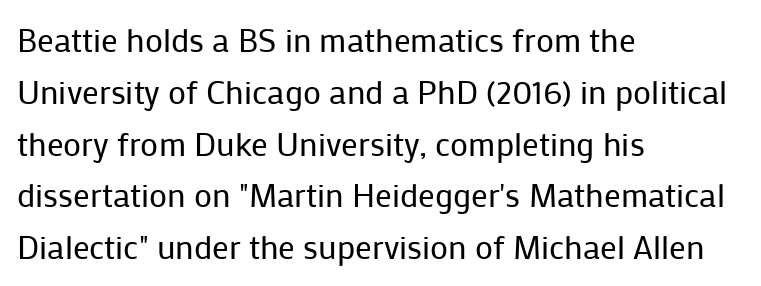
A classic flush-left, rag-right setting is used for this passage. Does the leading feel generous? No, just average. The rendering keeps characters at their native spacing. The face used here is proportionally spaced, like ordinary book or web type. Stroke terminals: plain, sans-serif.
